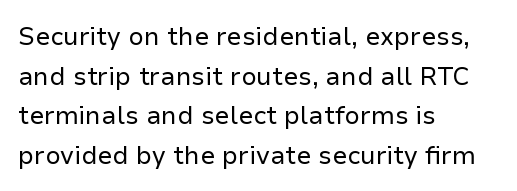
No italicization has been applied; the sample stays upright. Which margin do the lines hug? The left one — the right edge is uneven. Interline gaps are of average width in this sample. Descender tails drop into unmarked territory.
